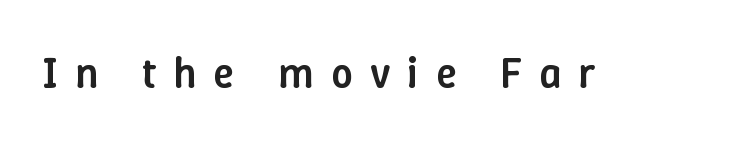
Words appear elongated and porous because spacing is wide. You could not count columns in this text — the font is proportionally spaced. Letters rest on an invisible, unmarked baseline. The strokes are fattened partway — semibold, not bold. Italic? Not at all — the glyphs are vertical.
